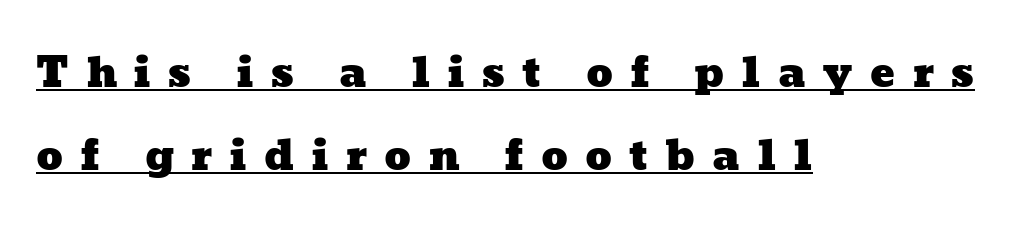
Baseline-to-baseline distance is far greater than the letter height. The sample's only ornament is a line tracing under the words. The face used here is proportionally spaced, like ordinary book or web type. The paragraph shown leans on its left margin.
